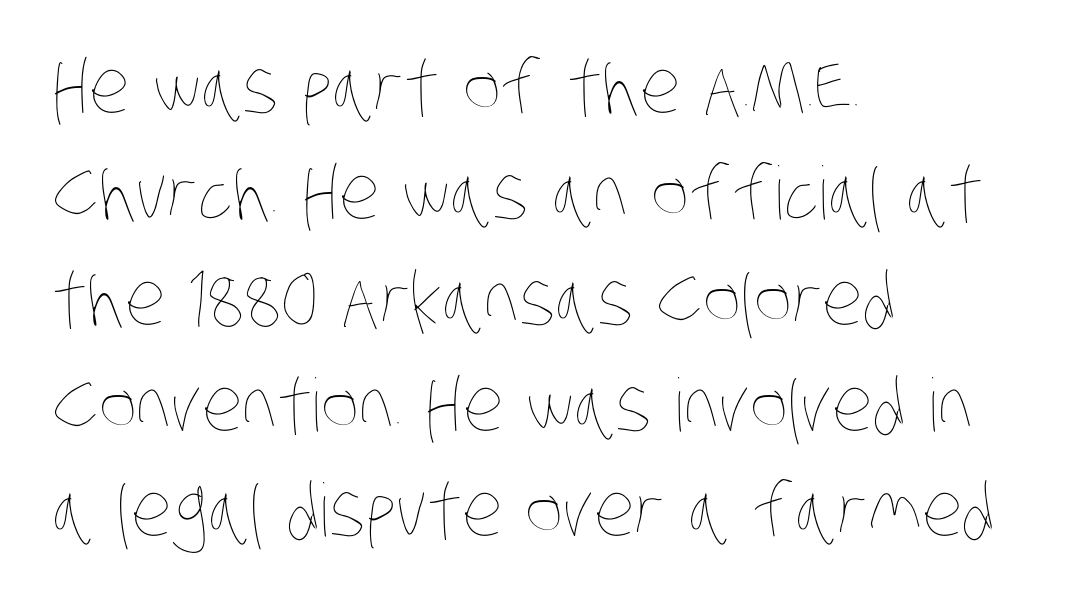
{"bold": "no", "weight": "thin", "width": "condensed", "stroke_contrast": "low", "x_height": "large", "monospaced": "no", "underline": "no", "align": "left", "line_spacing": "normal", "line_spacing_ratio": 1.45, "letter_spacing": "normal", "letter_spacing_em": 0.0, "glyph_px": 73}
